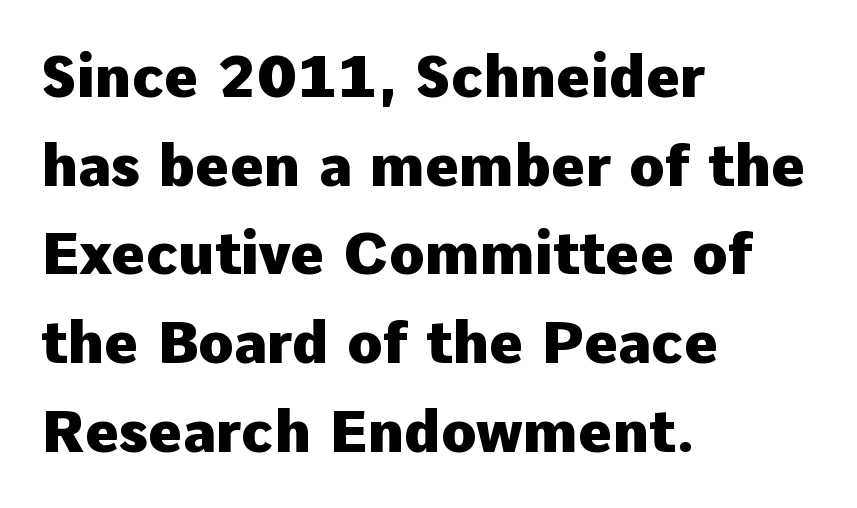
The passage shown is not underscored anywhere. Typeset ragged right — the left edge is the straight one. This sample has the flowing, uneven cadence of proportional lettering. Glyph-to-glyph distance matches everyday printed text.
